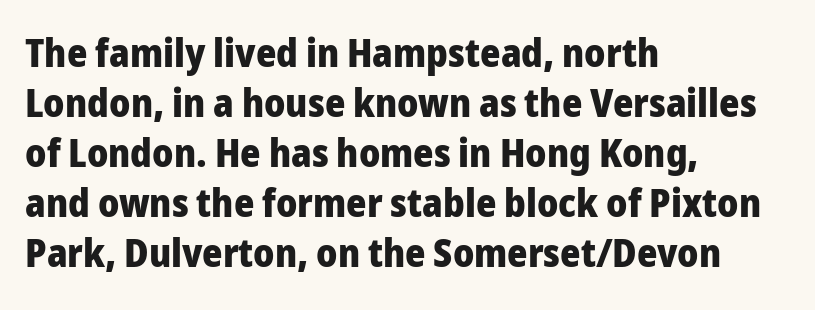
The image shows 39 px heavy sans-serif type, upright; set left-aligned, normal line spacing (1.28x), normal letter spacing, not underlined; low stroke contrast and a medium x-height.
